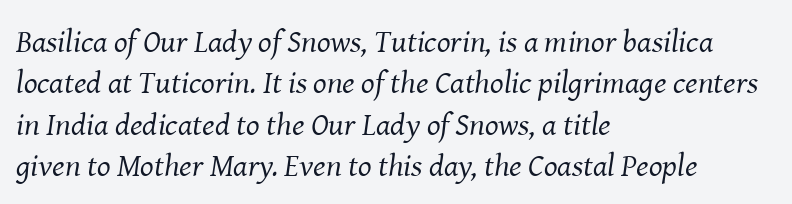
Q: Is the text bold? A: No.
Q: Is the text italic (slanted)? A: Yes, it leans right by about 8 degrees.
Q: Is the typeface a serif or a sans-serif typeface? A: Serif.
Q: Is the text underlined? A: No.
Q: How is the paragraph aligned? A: Left-aligned.
Q: Is the spacing between letters normal or unusually wide? A: Normal.
Q: Is the spacing between lines tight, normal or loose? A: Normal.
Q: Width (condensed, normal, or wide)? A: Normal.
Q: Stroke contrast? A: Medium.
Q: x-height? A: Medium.
Q: Monospaced? A: No.
